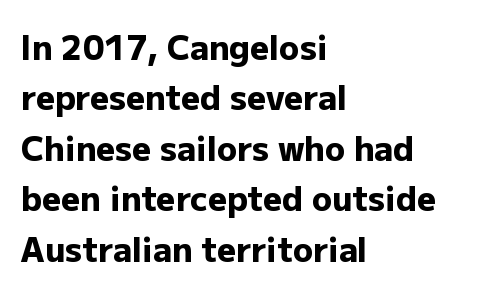
The type is set solid horizontally, with unmodified tracking. Check where the strokes stop: nothing finishes them off — pure sans. The passage shown stacks its lines at a standard gap. Descenders are the only things crossing below the line. A student would call this left alignment; a typographer would say flush left, rag right.
